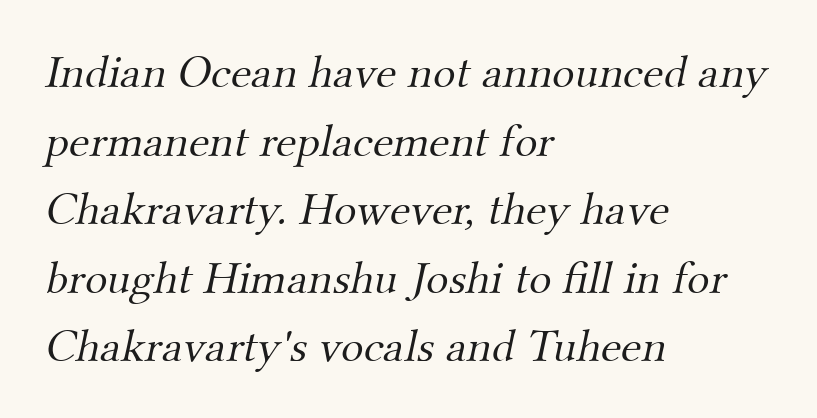
Note the varied advance widths — an 'i' is clearly narrower than an 'm'. Compared with a typical body face, this is equally light or lighter still. The ragged edge is on the right, which tells us the setting is flush left. The letterforms sit shoulder to shoulder at normal distance.
